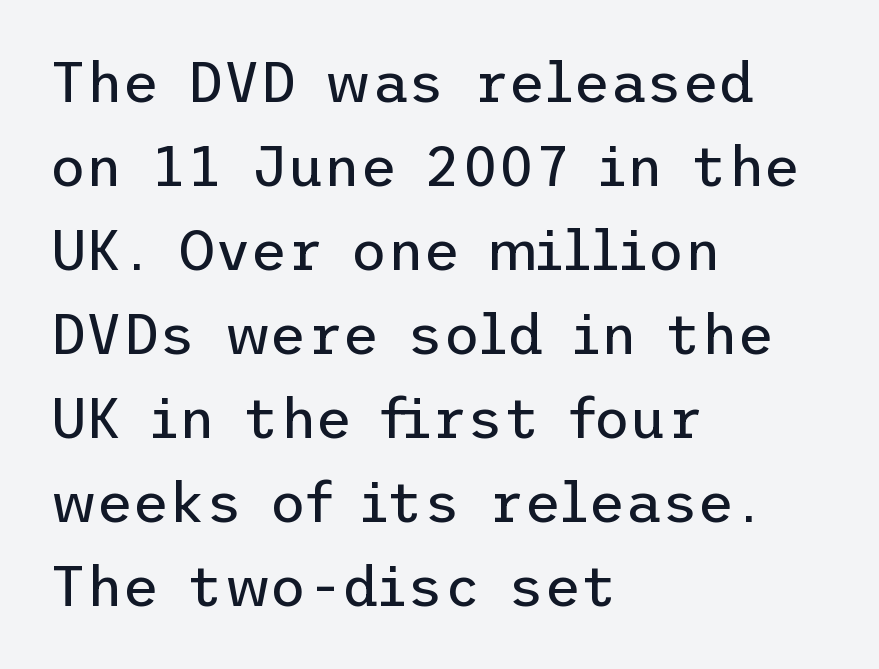
The image shows 56 px regular-weight sans-serif type, upright; set left-aligned, normal line spacing (1.5x), normal letter spacing, not underlined; low stroke contrast and a medium x-height.
